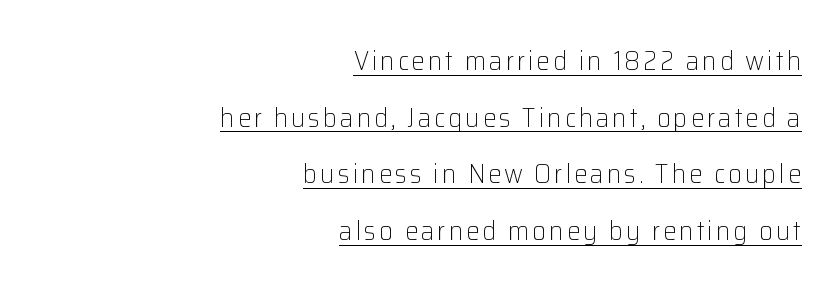
Counters stay open thanks to moderate or lighter strokes. Is there any slant? The stems are plumb. All the whitespace from short lines collects on the left. Interline gaps are noticeably wide in this sample. This is underlined copy, the kind a proofreader might mark for attention.
